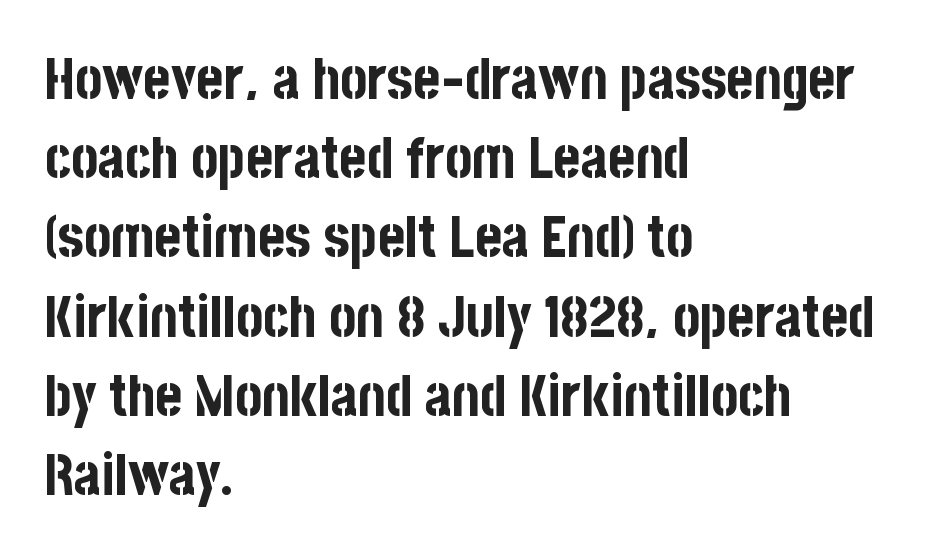
Letters rest on an invisible, unmarked baseline. Observe the ordinary spacing: letters are neighbours, not strangers. If you measured baseline to baseline, you'd find a middling distance. Stroke thickness is high; the sample reads as a true bold. Horizontal alignment here is leftward, the default for most running prose.
